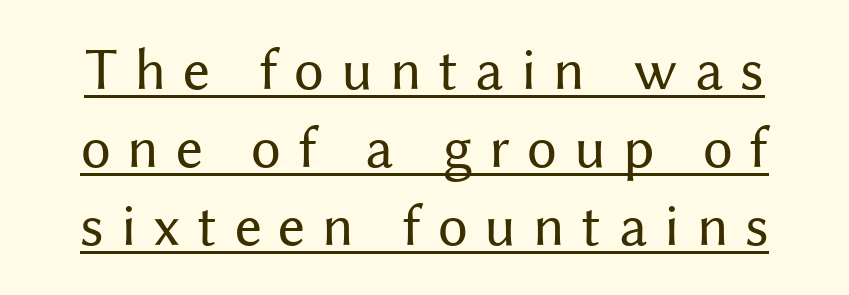
Q: Is the text bold? A: No.
Q: Is the text italic (slanted)? A: No, it is upright.
Q: Is the typeface a serif or a sans-serif typeface? A: Sans-serif.
Q: Is the text underlined? A: Yes.
Q: Is the spacing between letters normal or unusually wide? A: Unusually wide.
Q: Is the spacing between lines tight, normal or loose? A: Normal.
Q: Width (condensed, normal, or wide)? A: Normal.
Q: Stroke contrast? A: Medium.
Q: x-height? A: Medium.
Q: Monospaced? A: No.
